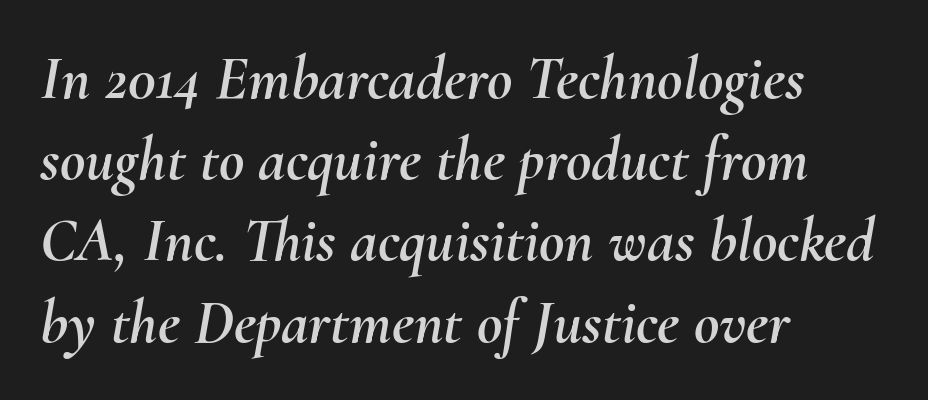
{"italic": "yes", "lean": "right", "slant_degrees": 10, "width": "normal", "stroke_contrast": "medium", "x_height": "small", "monospaced": "no", "underline": "no", "align": "left", "line_spacing": "normal", "line_spacing_ratio": 1.31, "letter_spacing": "normal", "letter_spacing_em": 0.0, "glyph_px": 62}
